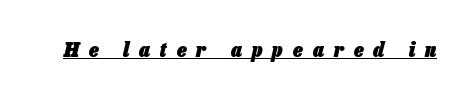
The image shows 21 px bold type, italic (leaning right); set unusually wide letter spacing (+0.48 em), underlined.
